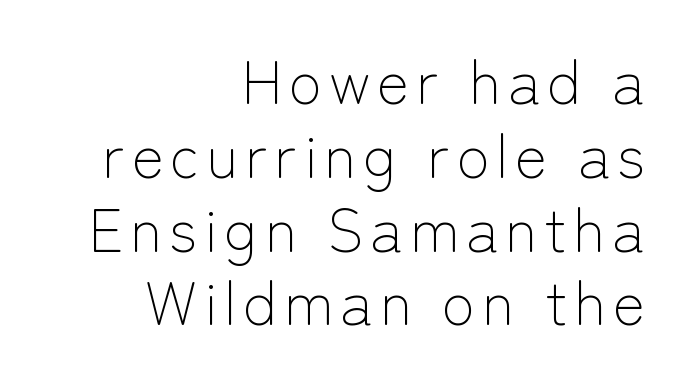
Q: Is the text bold? A: No.
Q: Is the text italic (slanted)? A: No, it is upright.
Q: Is the typeface a serif or a sans-serif typeface? A: Sans-serif.
Q: Is the text underlined? A: No.
Q: How is the paragraph aligned? A: Right-aligned.
Q: Width (condensed, normal, or wide)? A: Normal.
Q: Stroke contrast? A: Low.
Q: x-height? A: Medium.
Q: Monospaced? A: No.
